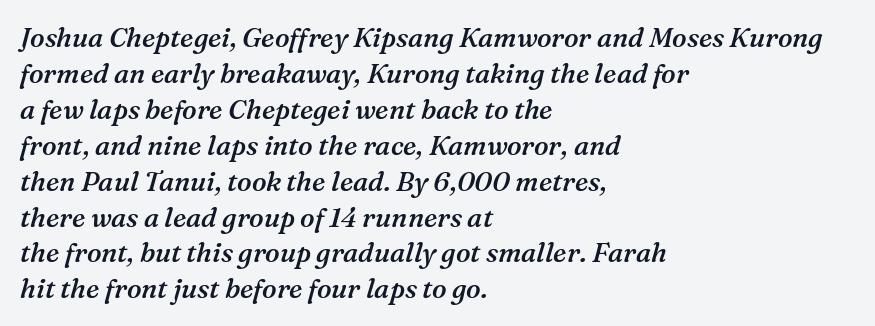
Notice how descenders clear the ascenders below comfortably — that's standard leading. Summary of weight: moderately heavy, a semibold. Reading down the block, your eye returns to a fixed left position each line. Words appear dense and cohesive because spacing is normal.
